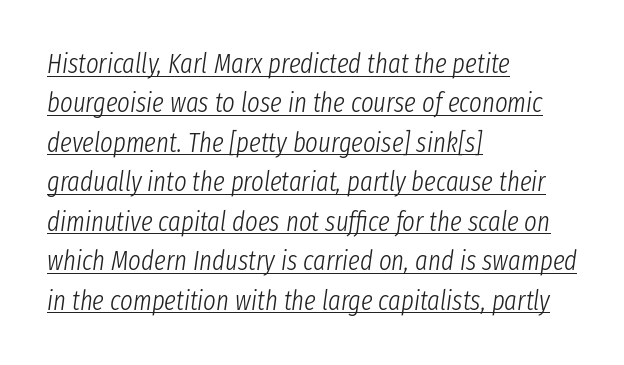
Q: Is the text bold? A: No.
Q: Is the text italic (slanted)? A: Yes, it leans right by about 8 degrees.
Q: Is the text underlined? A: Yes.
Q: How is the paragraph aligned? A: Left-aligned.
Q: Is the spacing between letters normal or unusually wide? A: Normal.
Q: Is the spacing between lines tight, normal or loose? A: Normal.
